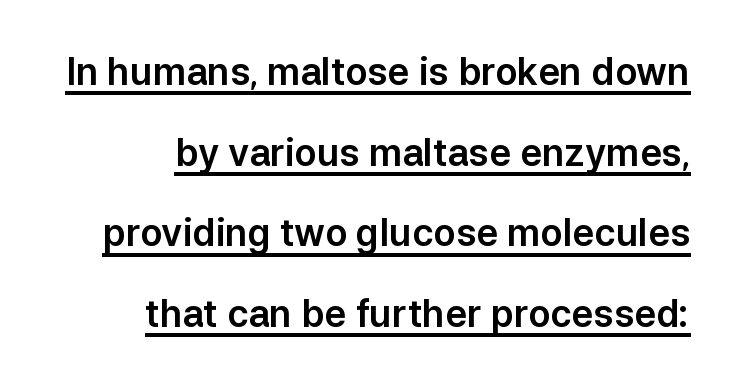
{"serif": "no", "italic": "no", "width": "normal", "stroke_contrast": "low", "x_height": "medium", "monospaced": "no", "underline": "yes", "line_spacing": "loose", "line_spacing_ratio": 2.18, "letter_spacing": "normal", "letter_spacing_em": 0.0, "glyph_px": 37}
